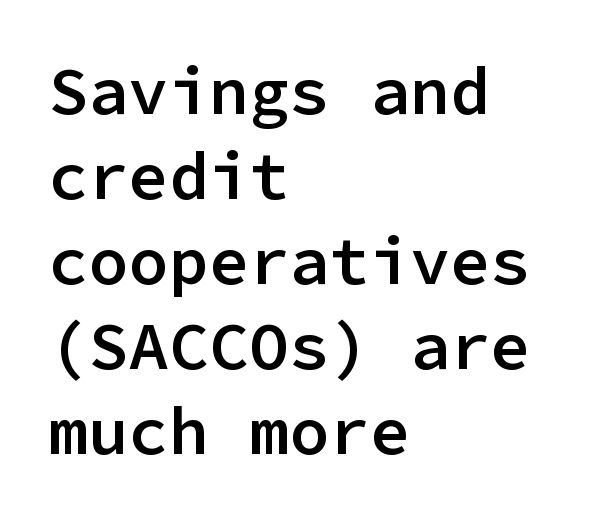
The image shows 67 px semibold sans-serif type, upright, monospaced; set left-aligned, normal line spacing (1.27x), normal letter spacing, not underlined; low stroke contrast and a medium x-height.
